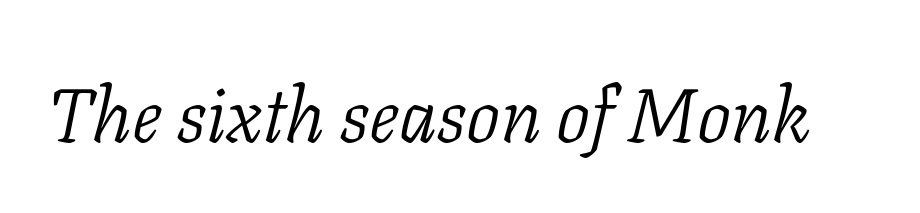
The image shows 76 px light serif type, italic (leaning right); set normal letter spacing, not underlined; low stroke contrast and a medium x-height.
